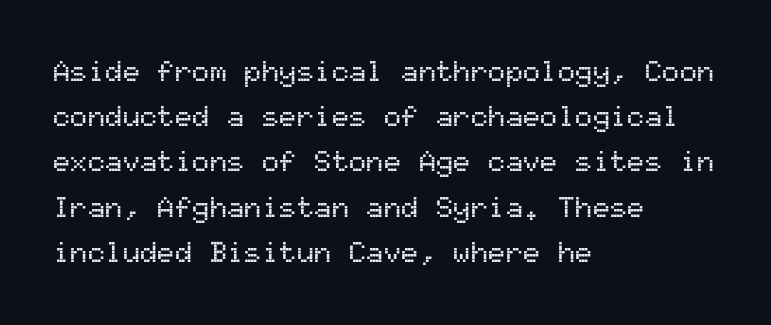
The image shows 29 px sans-serif type, upright, monospaced; set left-aligned, normal line spacing (1.56x), normal letter spacing, not underlined; medium stroke contrast and a medium x-height.
